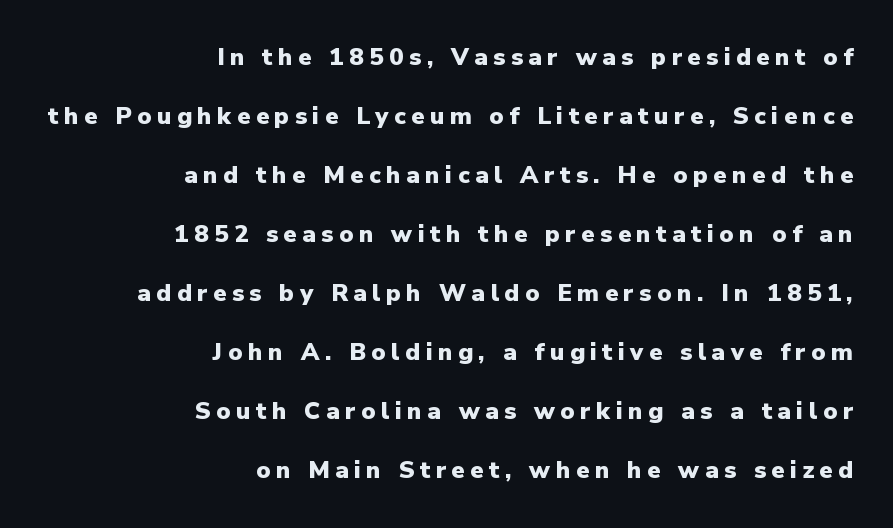
Q: Is the text bold? A: Yes.
Q: Is the text italic (slanted)? A: No, it is upright.
Q: Is the text underlined? A: No.
Q: How is the paragraph aligned? A: Right-aligned.
Q: Is the spacing between letters normal or unusually wide? A: Unusually wide.
Q: Is the spacing between lines tight, normal or loose? A: Loose.
